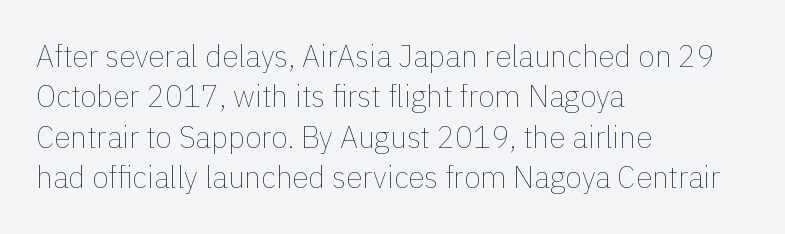
A typesetter would call this leading conventional body-copy spacing. The letters advance in unequal steps, a hallmark of proportional type. Check under the words: just untouched page. The type is set solid horizontally, with unmodified tracking.
